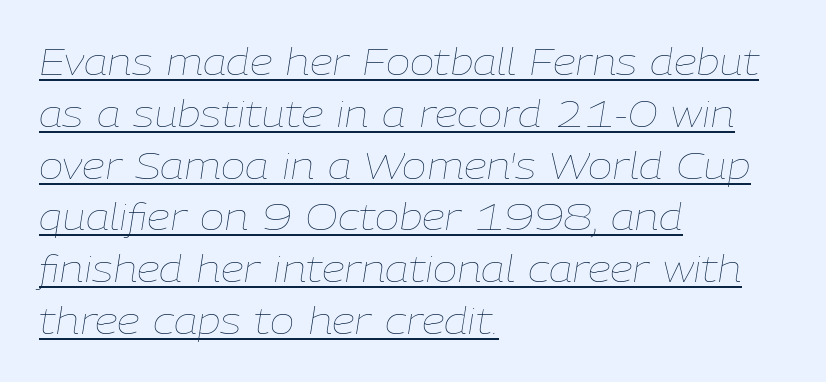
The image shows 37 px thin type, italic (leaning right); set left-aligned, normal line spacing (1.4x), normal letter spacing, underlined; low stroke contrast and a medium x-height.
